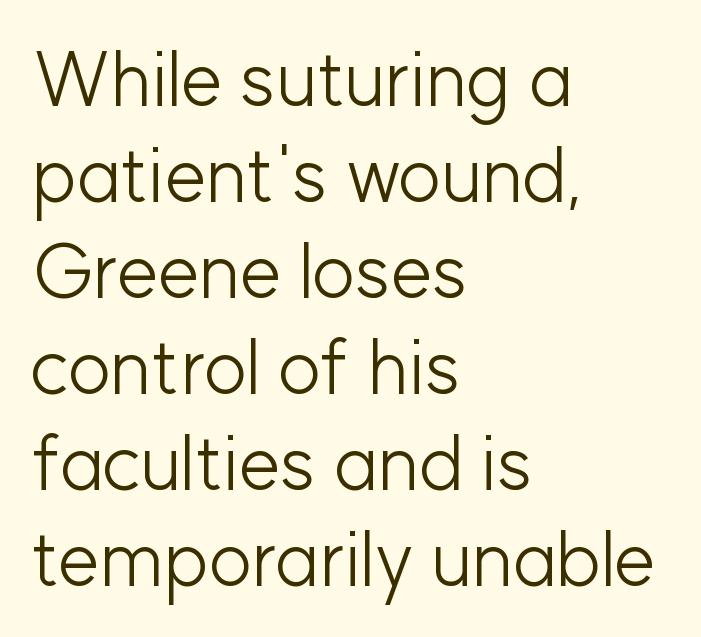
The image shows 75 px light sans-serif type, upright; set left-aligned, normal line spacing (1.28x), normal letter spacing, not underlined; low stroke contrast and a medium x-height.
